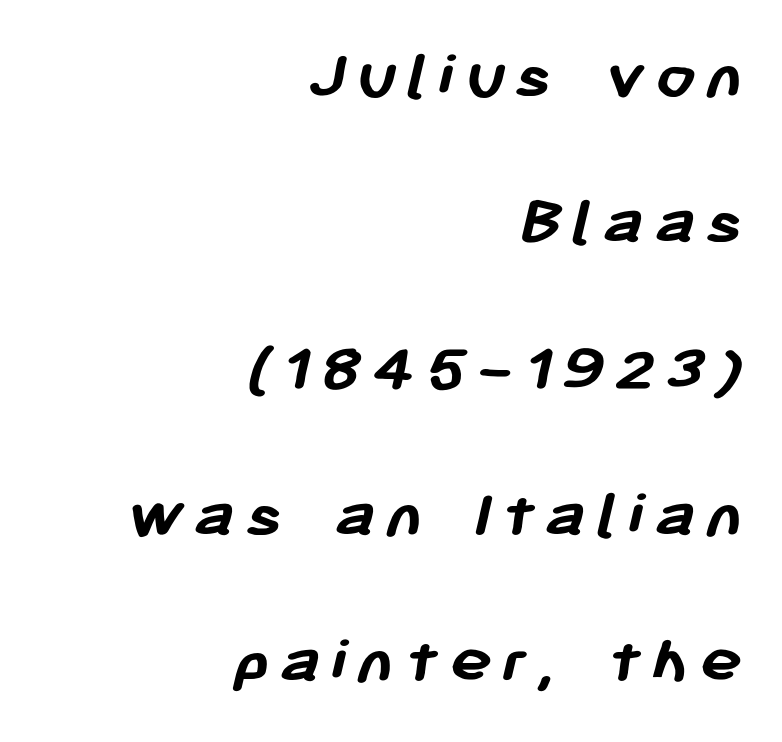
Q: Is the text bold? A: Yes.
Q: Is the typeface a serif or a sans-serif typeface? A: Sans-serif.
Q: Is the text underlined? A: No.
Q: How is the paragraph aligned? A: Right-aligned.
Q: Is the spacing between lines tight, normal or loose? A: Loose.
Q: Width (condensed, normal, or wide)? A: Normal.
Q: Stroke contrast? A: Low.
Q: x-height? A: Medium.
Q: Monospaced? A: No.
